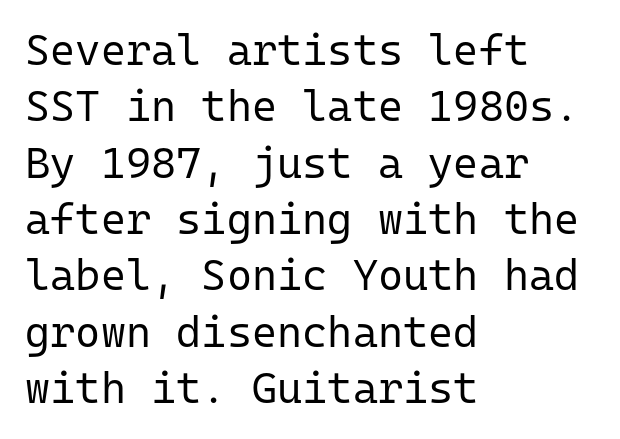
The image shows 43 px regular-weight sans-serif type, upright, monospaced; set left-aligned, normal line spacing (1.31x), normal letter spacing, not underlined; low stroke contrast and a medium x-height.
